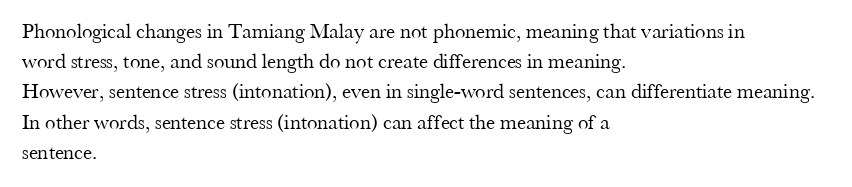
{"italic": "no", "bold": "no", "underline": "no", "align": "left", "line_spacing": "normal", "line_spacing_ratio": 1.44, "letter_spacing": "normal", "letter_spacing_em": 0.0, "glyph_px": 21}
